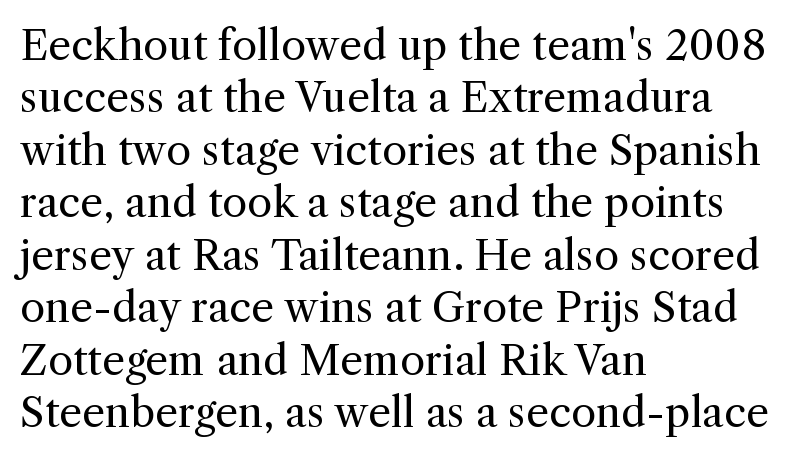
Each new line begins a customary step beneath the previous one. A light-to-regular cut is what we see here. Think of a printed novel: that variable character pitch is what you see here. Quick note: not italic, upright.
